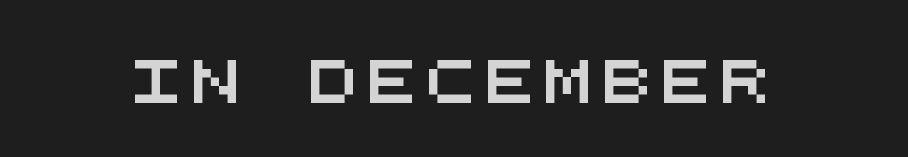
Anything drawn beneath the words? Only blank space. A typesetter would call this monospace, since all characters share one set width. Look at the tracking — it's clearly loosened, letters drifting apart. Classification — sans serif.
